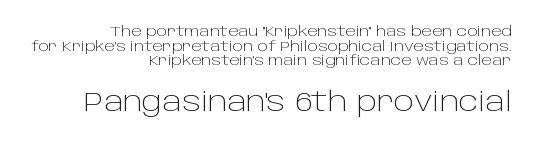
{"italic": "no", "bold": "no", "underline": "no", "align": "right", "line_spacing": "tight", "line_spacing_ratio": 1.04, "letter_spacing": "normal", "letter_spacing_em": 0.0, "larger_block": "second", "size_ratio": 1.93, "glyph_px": 27}
